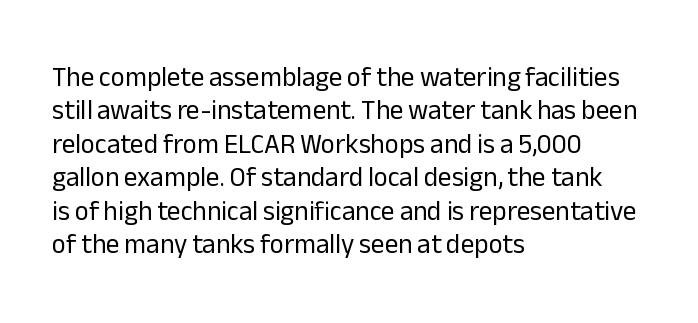
The image shows 27 px text type, upright; set left-aligned, line spacing 1.24x, normal letter spacing, not underlined.
